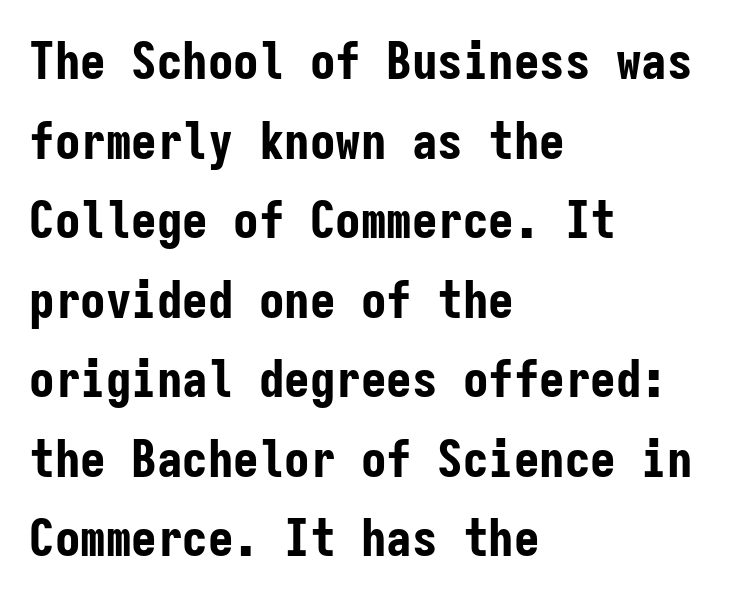
A full-strength bold gives these letters their thick strokes. Serifs: no, the terminals of the letterforms are clean. The rag falls on the right side of this text block. Posture: vertical. If you measured baseline to baseline, you'd find a middling distance. The passage shown has conventional tracking throughout.
